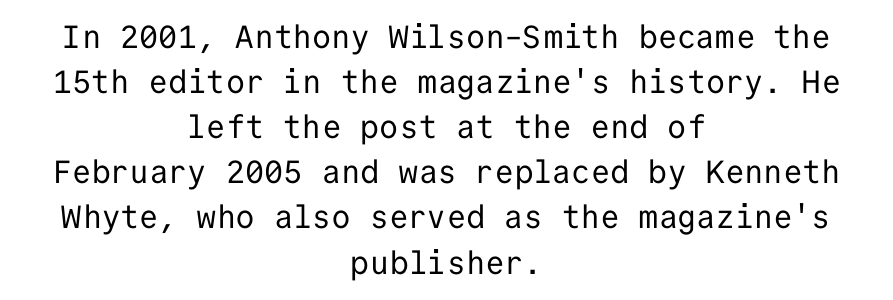
{"serif": "no", "italic": "no", "bold": "no", "weight": "regular", "width": "normal", "stroke_contrast": "low", "x_height": "medium", "monospaced": "yes", "underline": "no", "align": "center", "line_spacing": "normal", "line_spacing_ratio": 1.41, "letter_spacing": "normal", "letter_spacing_em": 0.0, "glyph_px": 32}
